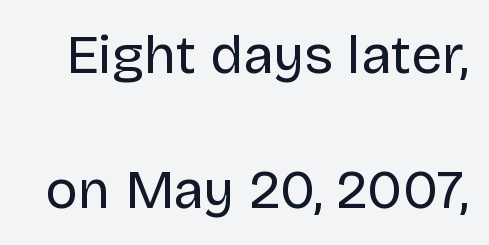
Q: Is the text bold? A: No.
Q: Is the text italic (slanted)? A: No, it is upright.
Q: Is the typeface a serif or a sans-serif typeface? A: Sans-serif.
Q: Is the text underlined? A: No.
Q: Is the spacing between letters normal or unusually wide? A: Normal.
Q: Is the spacing between lines tight, normal or loose? A: Loose.
Q: Width (condensed, normal, or wide)? A: Normal.
Q: Stroke contrast? A: Low.
Q: x-height? A: Large.
Q: Monospaced? A: No.
